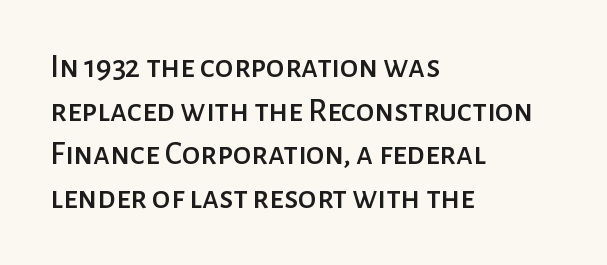
The passage shown is typed in a proportional face where columns would drift. Evenly set lines give the paragraph a standard silhouette. Where is the straight margin? On the left. This rendering features lettering with no underline. Posture: straight, roman, zero tilt.
